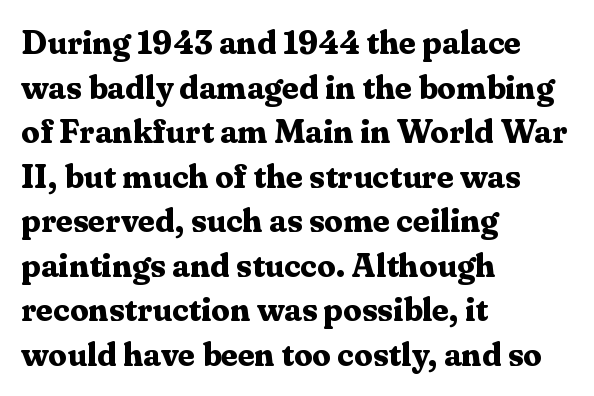
{"serif": "yes", "italic": "no", "bold": "yes", "weight": "bold", "width": "normal", "stroke_contrast": "medium", "x_height": "medium", "monospaced": "no", "underline": "no", "align": "left", "line_spacing": "normal", "line_spacing_ratio": 1.35, "letter_spacing": "normal", "letter_spacing_em": 0.0, "glyph_px": 33}
